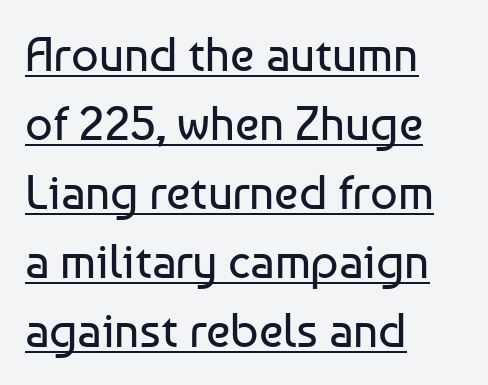
The image shows 48 px regular-weight sans-serif type, upright; set left-aligned, normal line spacing (1.44x), normal letter spacing, underlined; low stroke contrast and a medium x-height.
